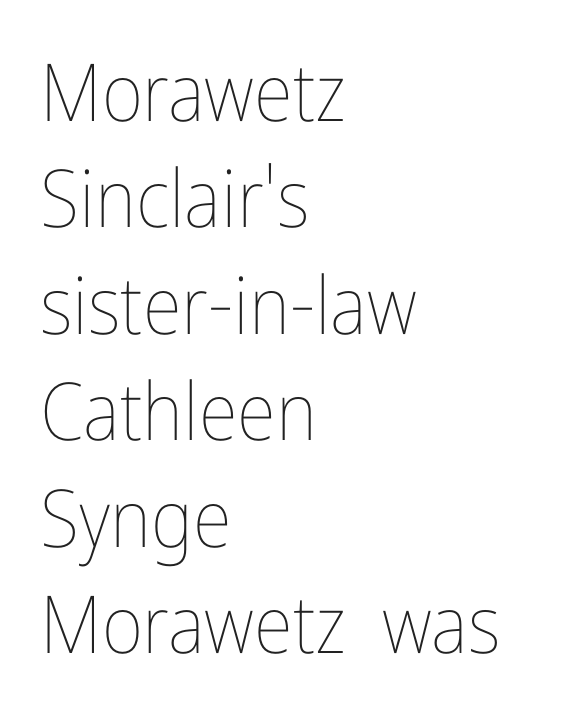
{"italic": "no", "bold": "no", "weight": "thin", "width": "condensed", "stroke_contrast": "low", "x_height": "medium", "monospaced": "no", "underline": "no", "align": "left", "line_spacing": "normal", "line_spacing_ratio": 1.33, "letter_spacing": "normal", "letter_spacing_em": 0.0, "glyph_px": 80}
